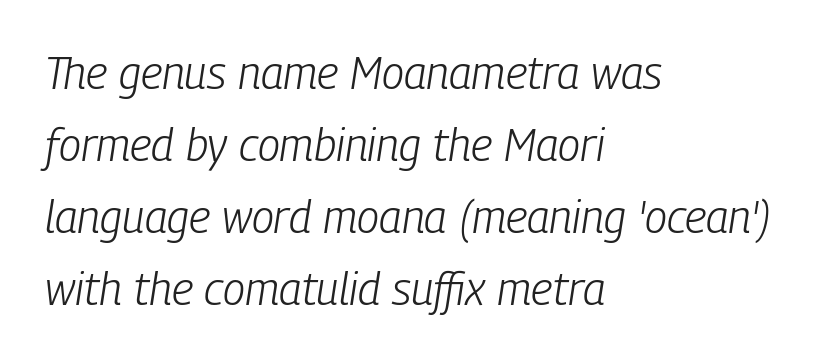
{"italic": "yes", "lean": "right", "slant_degrees": 9, "bold": "no", "weight": "light", "width": "condensed", "stroke_contrast": "low", "x_height": "medium", "monospaced": "no", "underline": "no", "align": "left", "line_spacing": "normal", "line_spacing_ratio": 1.6, "letter_spacing": "normal", "letter_spacing_em": 0.0, "glyph_px": 45}
